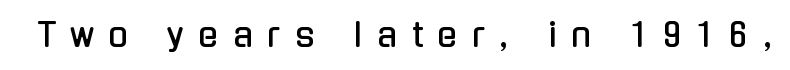
Letters rest on an invisible, unmarked baseline. The passage shown is typed in a proportional face where columns would drift. Words appear elongated and porous because spacing is wide. Is there any slant? The stems are plumb. Does the type have serifs? No, each stem ends abruptly.
